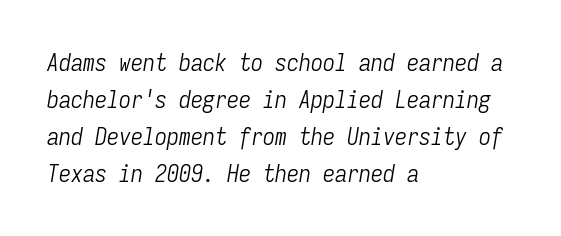
Q: Is the text bold? A: No.
Q: Is the text italic (slanted)? A: Yes, it leans right by about 9 degrees.
Q: Is the text underlined? A: No.
Q: How is the paragraph aligned? A: Left-aligned.
Q: Is the spacing between letters normal or unusually wide? A: Normal.
Q: Is the spacing between lines tight, normal or loose? A: Normal.
